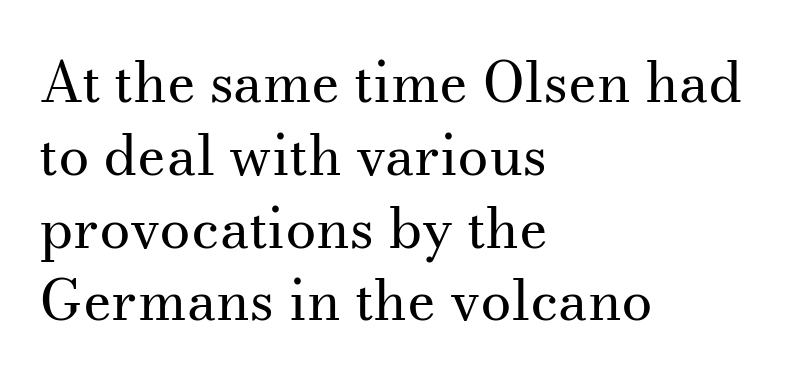
Q: Is the text bold? A: No.
Q: Is the text italic (slanted)? A: No, it is upright.
Q: Is the typeface a serif or a sans-serif typeface? A: Serif.
Q: Is the text underlined? A: No.
Q: How is the paragraph aligned? A: Left-aligned.
Q: Is the spacing between letters normal or unusually wide? A: Normal.
Q: Is the spacing between lines tight, normal or loose? A: Normal.
Q: Width (condensed, normal, or wide)? A: Normal.
Q: Stroke contrast? A: Medium.
Q: x-height? A: Small.
Q: Monospaced? A: No.
